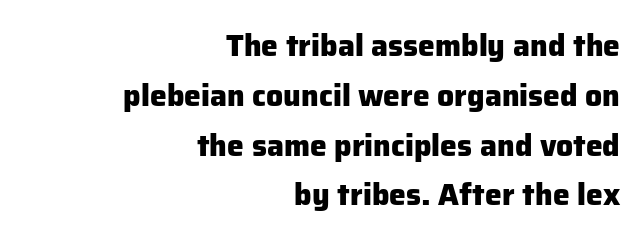
The image shows 30 px heavy sans-serif type, upright; set right-aligned, normal line spacing (1.66x), normal letter spacing, not underlined; low stroke contrast and a medium x-height.
